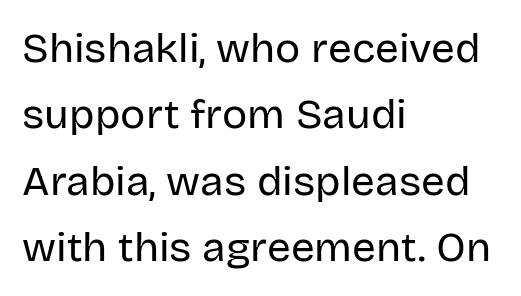
Q: Is the text bold? A: No.
Q: Is the text italic (slanted)? A: No, it is upright.
Q: Is the typeface a serif or a sans-serif typeface? A: Sans-serif.
Q: Is the text underlined? A: No.
Q: How is the paragraph aligned? A: Left-aligned.
Q: Is the spacing between letters normal or unusually wide? A: Normal.
Q: Is the spacing between lines tight, normal or loose? A: Normal.
Q: Width (condensed, normal, or wide)? A: Normal.
Q: Stroke contrast? A: Low.
Q: x-height? A: Large.
Q: Monospaced? A: No.
